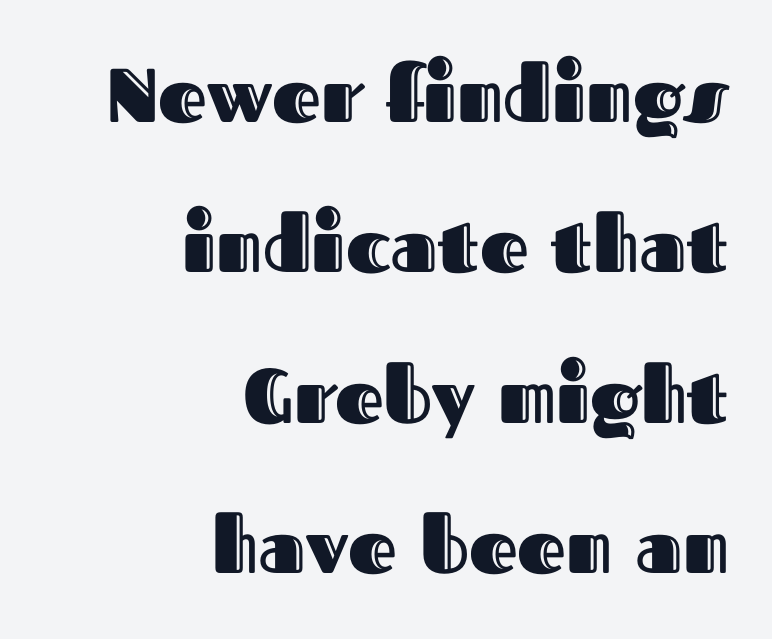
{"italic": "no", "width": "normal", "x_height": "medium", "monospaced": "no", "underline": "no", "align": "right", "line_spacing": "loose", "line_spacing_ratio": 1.98, "letter_spacing": "normal", "letter_spacing_em": 0.0, "glyph_px": 76}
